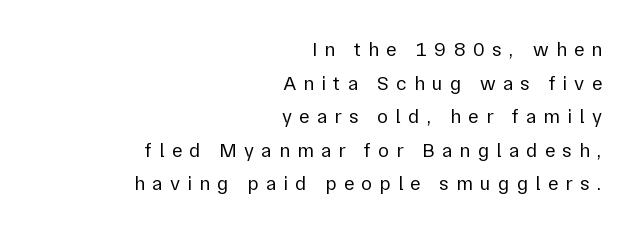
Q: Is the text bold? A: No.
Q: Is the text italic (slanted)? A: No, it is upright.
Q: Is the text underlined? A: No.
Q: How is the paragraph aligned? A: Right-aligned.
Q: Is the spacing between letters normal or unusually wide? A: Unusually wide.
Q: Is the spacing between lines tight, normal or loose? A: Normal.
